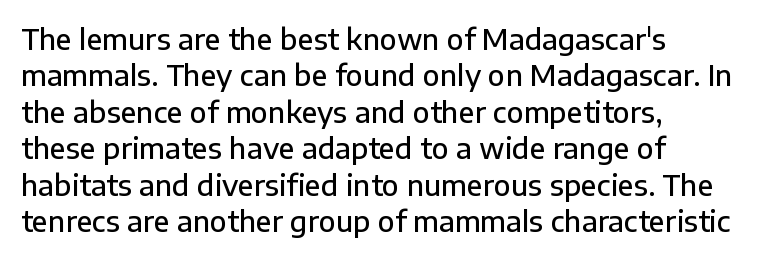
{"serif": "no", "italic": "no", "bold": "semi", "weight": "semibold", "width": "normal", "stroke_contrast": "low", "x_height": "medium", "monospaced": "no", "underline": "no", "align": "left", "line_spacing": "normal", "line_spacing_ratio": 1.3, "letter_spacing": "normal", "letter_spacing_em": 0.0, "glyph_px": 28}
